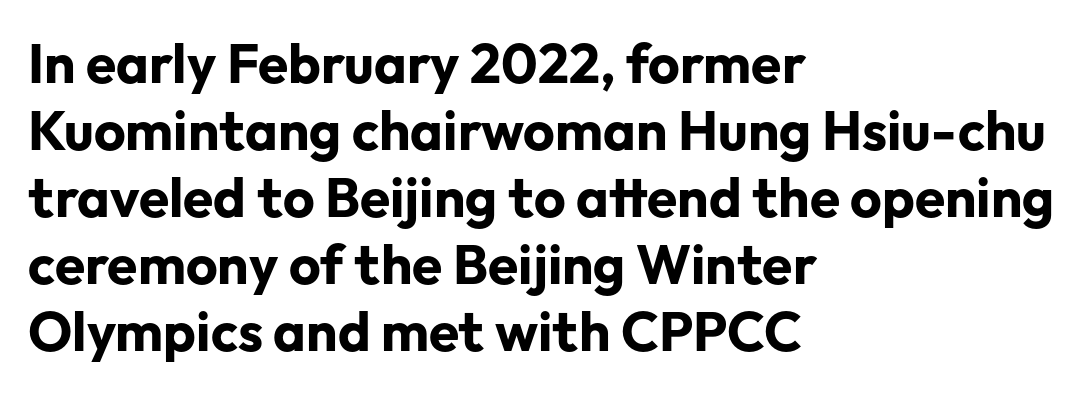
The letters stand upright; this is a roman face. Stroke thickness is high; the sample reads as a true bold. Beneath every word, the page is bare. The type is set solid horizontally, with unmodified tracking. Do the characters align in a grid? No, the font is proportional. Does the type have serifs? No, each stem ends abruptly.
